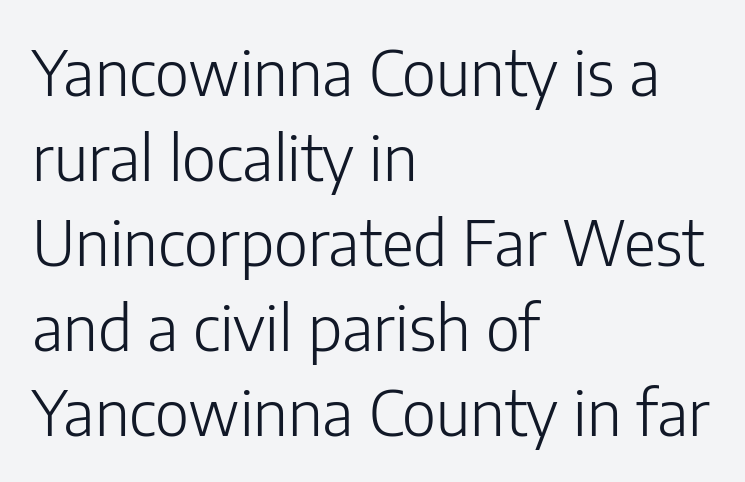
{"serif": "no", "italic": "no", "bold": "no", "weight": "light", "width": "normal", "stroke_contrast": "low", "x_height": "medium", "monospaced": "no", "underline": "no", "align": "left", "line_spacing": "normal", "line_spacing_ratio": 1.37, "letter_spacing": "normal", "letter_spacing_em": 0.0, "glyph_px": 62}
